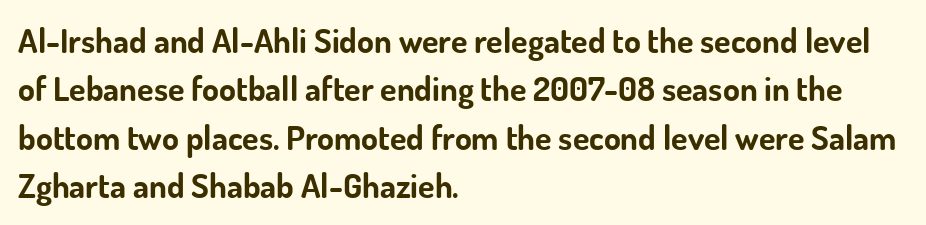
The image shows 34 px bold sans-serif type, upright; set left-aligned, normal line spacing (1.42x), normal letter spacing, not underlined; low stroke contrast and a small x-height.
